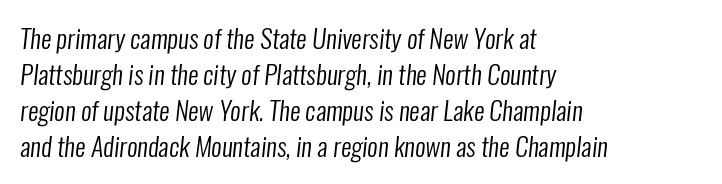
The image shows 26 px text type; set left-aligned, normal line spacing (1.38x), normal letter spacing, not underlined.
